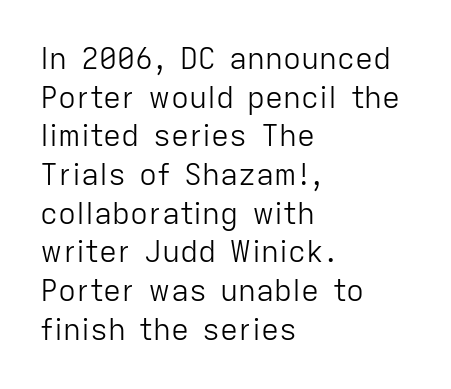
The image shows 30 px light sans-serif type, upright; set left-aligned, normal line spacing (1.29x), normal letter spacing, not underlined; low stroke contrast and a medium x-height.
